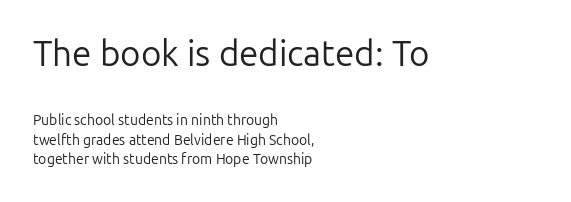
The image shows 35 px regular-weight sans-serif type, upright; set left-aligned, normal line spacing (1.42x), normal letter spacing, not underlined; the first (top) block is 2.5x larger; low stroke contrast and a medium x-height.
